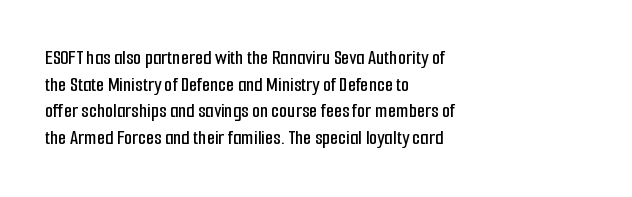
{"italic": "no", "underline": "no", "align": "left", "line_spacing": "normal", "line_spacing_ratio": 1.27, "letter_spacing": "normal", "letter_spacing_em": 0.0, "glyph_px": 21}
